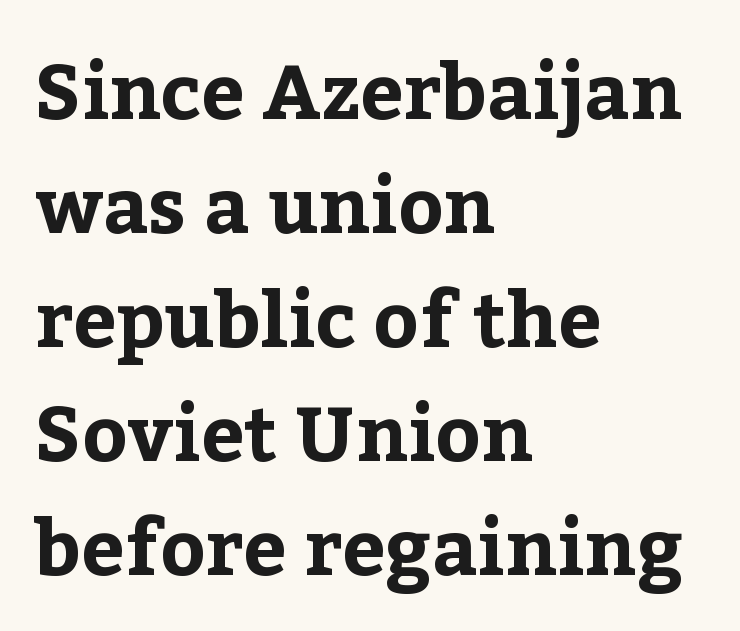
Q: Is the text bold? A: Yes.
Q: Is the text italic (slanted)? A: No, it is upright.
Q: Is the typeface a serif or a sans-serif typeface? A: Serif.
Q: Is the text underlined? A: No.
Q: How is the paragraph aligned? A: Left-aligned.
Q: Is the spacing between letters normal or unusually wide? A: Normal.
Q: Is the spacing between lines tight, normal or loose? A: Normal.
Q: Width (condensed, normal, or wide)? A: Normal.
Q: Stroke contrast? A: Low.
Q: x-height? A: Medium.
Q: Monospaced? A: No.
